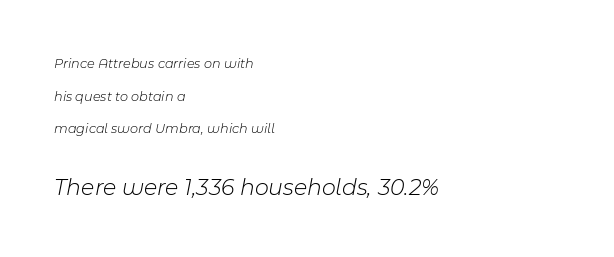
The image shows 24 px text type, italic (leaning right); set left-aligned, loose line spacing (2.33x), normal letter spacing, not underlined; the second (bottom) block is 1.71x larger.
